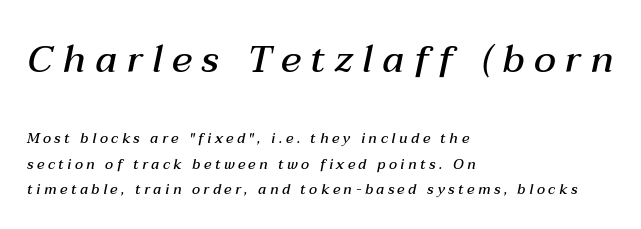
{"italic": "yes", "lean": "right", "slant_degrees": 12, "bold": "semi", "weight": "semibold", "width": "normal", "stroke_contrast": "medium", "x_height": "medium", "monospaced": "no", "underline": "no", "align": "left", "line_spacing_ratio": 1.81, "letter_spacing": "wide", "letter_spacing_em": 0.25, "larger_block": "first", "size_ratio": 2.71, "glyph_px": 38}
